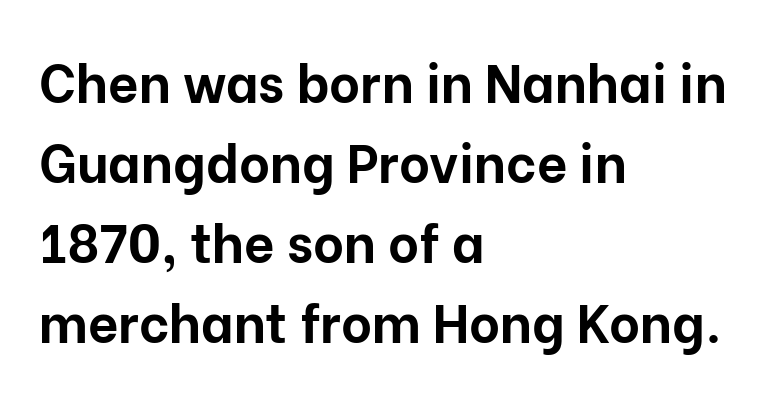
A typesetter would call this proportional, since set widths differ per character. This is heavy type, rendered in bold. These lines keep a tight, regular rhythm from letter to letter. The gap between lines stays unmarked. Reading down the column, the eye jumps a familiar distance to each next line.
